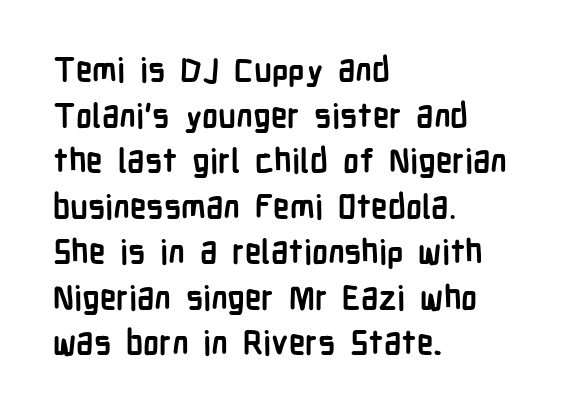
The image shows 33 px semibold, condensed sans-serif type, upright; set left-aligned, normal line spacing (1.38x), normal letter spacing, not underlined; low stroke contrast and a medium x-height.
